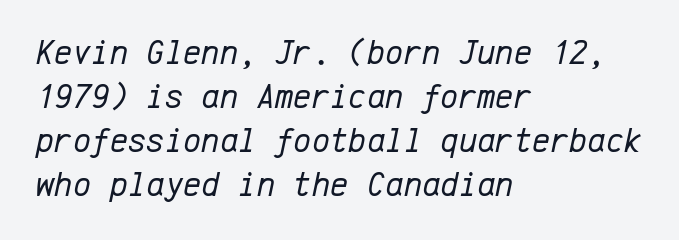
Is this a heavy cut? Hardly; it is regular or lighter. The rendering keeps characters at their native spacing. Honestly, there is no underline to notice here at all. The letters march in equal steps, a hallmark of fixed-pitch type. Line spacing here is normal. Casual observation: everything's shoved over to the left.
